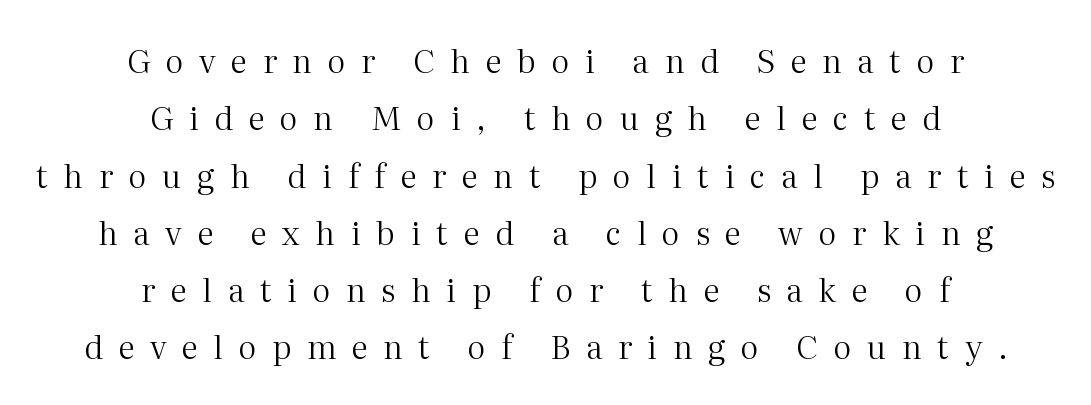
The horizontal fit of the characters is loose and conspicuously gappy. It's the straight-up-and-down kind of type. The passage shown is typeset with a serif family. The rendering uses natural spacing where letterforms have individual widths. Centered paragraph, ragged on both sides.
